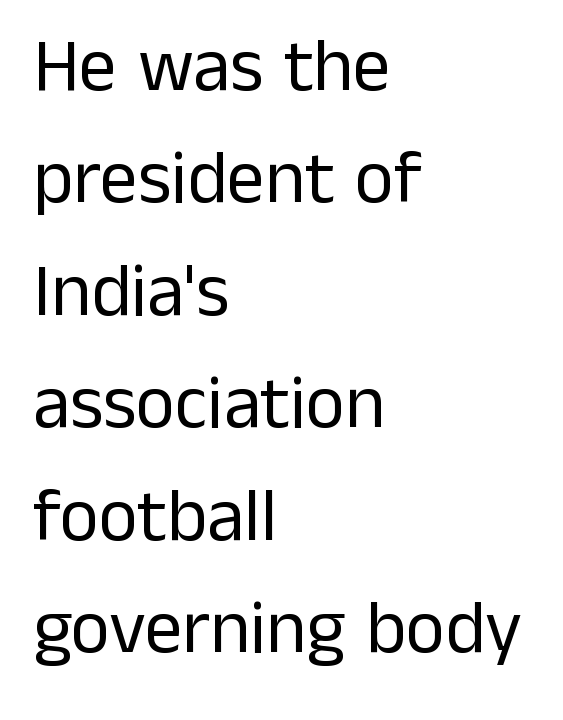
Grotesque or geometric, the face here clearly has no serifs. Vertically, the passage feels balanced, rows spaced as you'd expect. Each letter keeps its own natural width here, so spacing adapts to shape. Layout note: lines flush left. The letterforms sit shoulder to shoulder at normal distance. Glance below the letters and you will spot only blank space.
